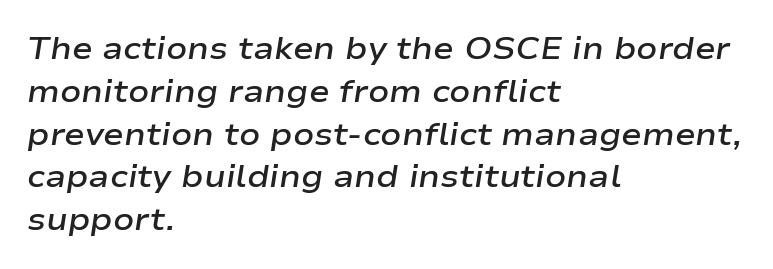
What's the leading like? Ordinary, nothing unusual. Slanted lettering throughout. The passage shown is not underscored anywhere. The rendering uses a semibold face; strokes are thickened but not to full bold.
